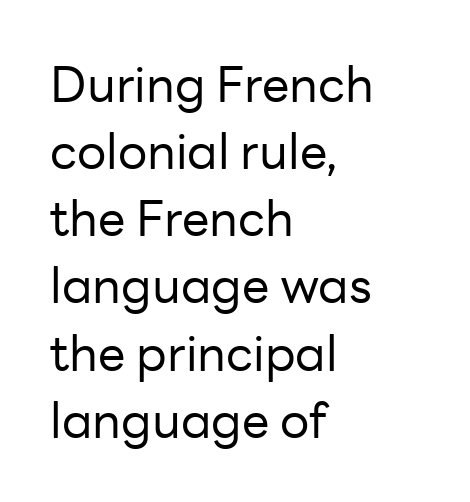
These lines are rendered in a variable-pitch font. The rows are spaced the way most documents space them. Is the letter spacing exaggerated? No — it looks like the ordinary default. The font is comparable to plain body text, perhaps lighter.
